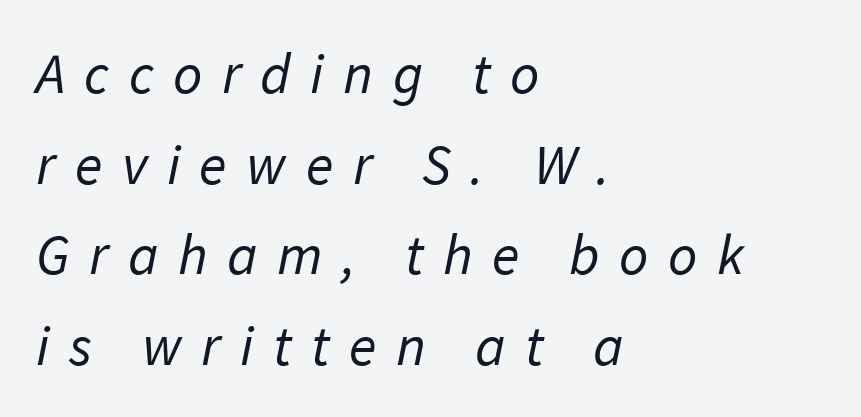
The image shows 57 px regular-weight sans-serif type; set left-aligned, normal line spacing (1.59x), unusually wide letter spacing (+0.34 em), not underlined; low stroke contrast and a medium x-height.
